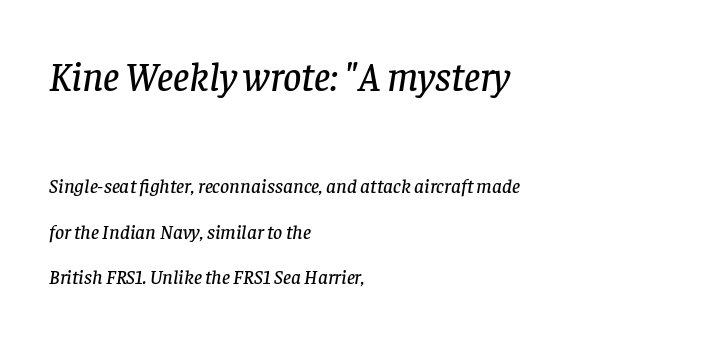
The image shows 40 px serif type, italic (leaning right); set left-aligned, loose line spacing (2.28x), normal letter spacing, not underlined; the first (top) block is 2.0x larger; low stroke contrast and a large x-height.
